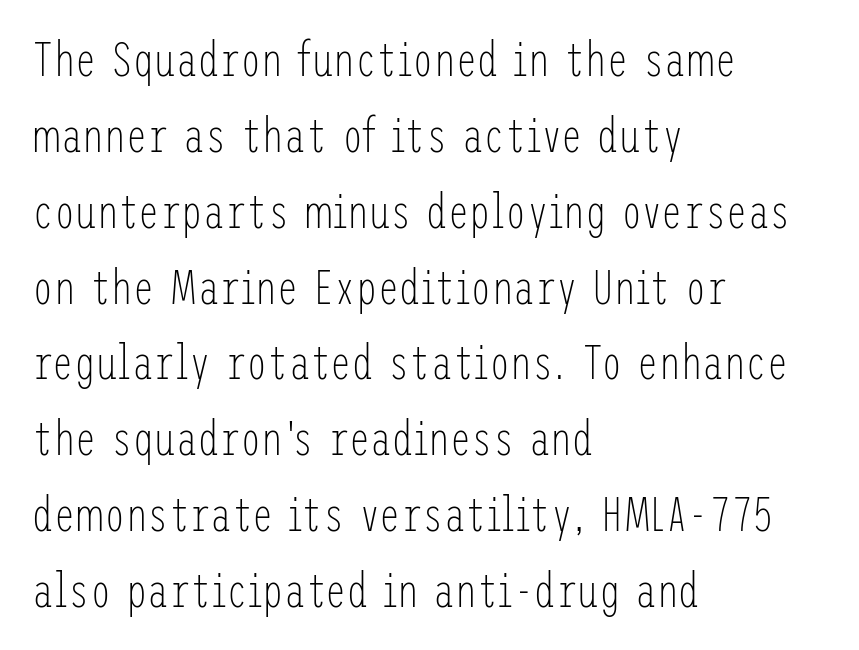
The image shows 48 px light, condensed sans-serif type, upright; set left-aligned, normal line spacing (1.58x), normal letter spacing, not underlined; low stroke contrast and a medium x-height.
